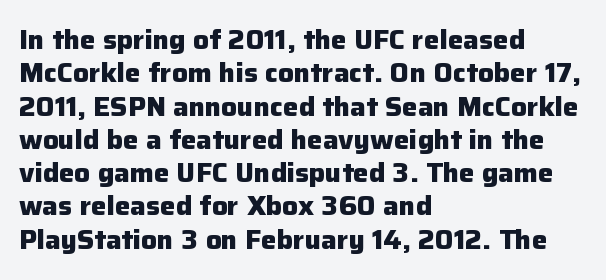
Q: Is the text bold? A: Yes.
Q: Is the text italic (slanted)? A: No, it is upright.
Q: Is the text underlined? A: No.
Q: How is the paragraph aligned? A: Left-aligned.
Q: Is the spacing between letters normal or unusually wide? A: Normal.
Q: Is the spacing between lines tight, normal or loose? A: Normal.
